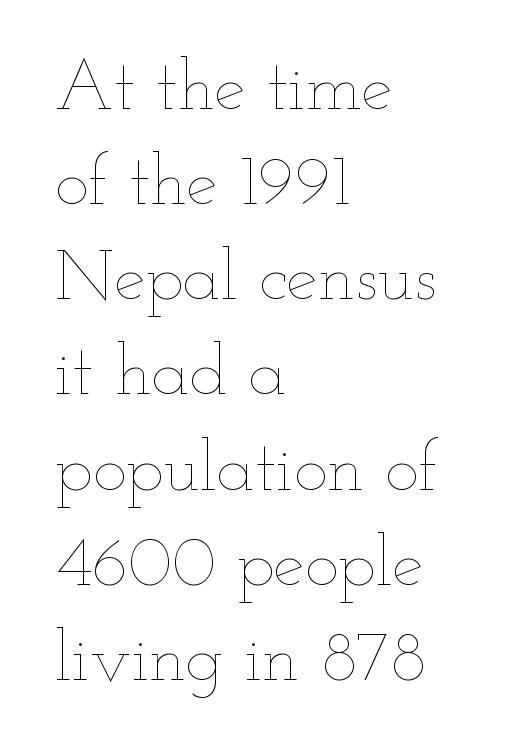
{"italic": "no", "bold": "no", "weight": "thin", "width": "wide", "stroke_contrast": "low", "x_height": "small", "monospaced": "no", "underline": "no", "align": "left", "line_spacing": "normal", "line_spacing_ratio": 1.34, "letter_spacing": "normal", "letter_spacing_em": 0.0, "glyph_px": 71}
